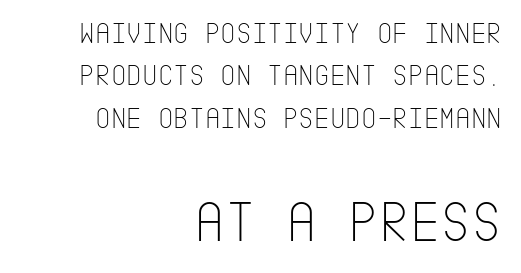
Q: Is the text bold? A: No.
Q: Is the text italic (slanted)? A: No, it is upright.
Q: Is the typeface a serif or a sans-serif typeface? A: Sans-serif.
Q: Is the text underlined? A: No.
Q: How is the paragraph aligned? A: Right-aligned.
Q: Is the spacing between letters normal or unusually wide? A: Normal.
Q: Is the spacing between lines tight, normal or loose? A: Normal.
Q: Which block of text is set in a larger size, the first (top) or the second (bottom)? A: The second (bottom) one.
Q: Width (condensed, normal, or wide)? A: Condensed.
Q: Stroke contrast? A: Low.
Q: x-height? A: Large.
